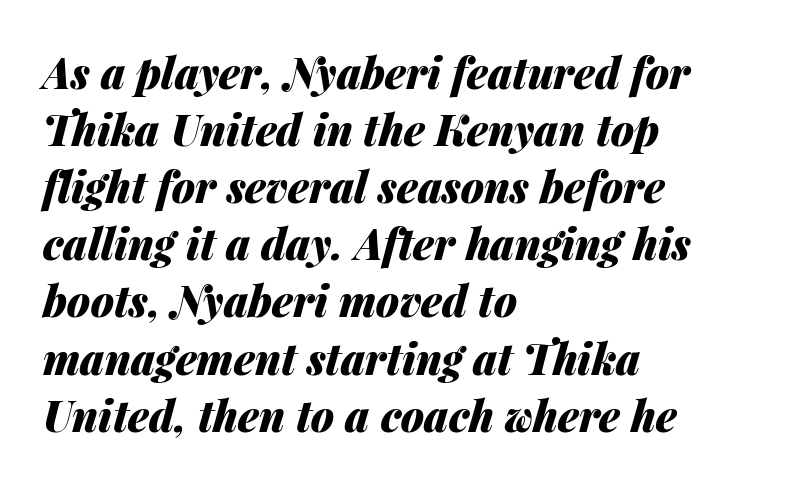
Q: Is the text bold? A: Yes.
Q: Is the text italic (slanted)? A: Yes, it leans right by about 14 degrees.
Q: Is the text underlined? A: No.
Q: How is the paragraph aligned? A: Left-aligned.
Q: Is the spacing between letters normal or unusually wide? A: Normal.
Q: Is the spacing between lines tight, normal or loose? A: Normal.
Q: Width (condensed, normal, or wide)? A: Normal.
Q: Stroke contrast? A: Medium.
Q: x-height? A: Medium.
Q: Monospaced? A: No.
